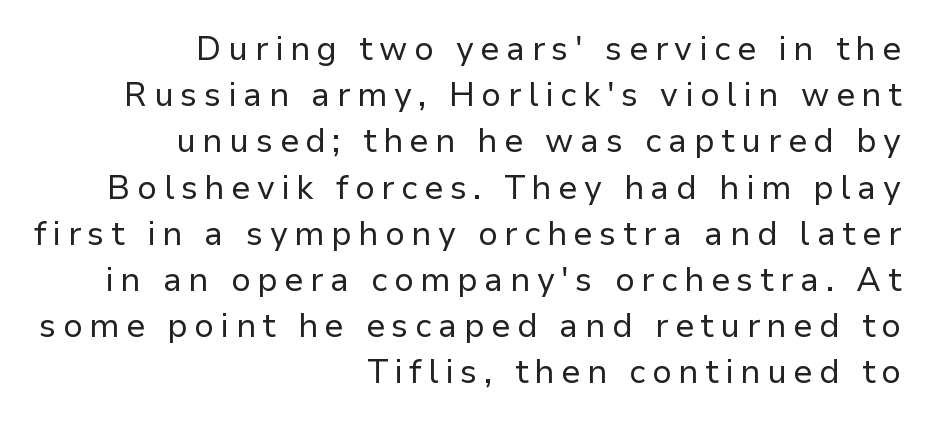
A typesetter would call this leading conventional body-copy spacing. The typesetting does not lean heavy: it is not bold. Notice how the passage keeps a crisp vertical edge on the right only. The face used here is proportionally spaced, like ordinary book or web type. Is there any slant? The stems are plumb.
